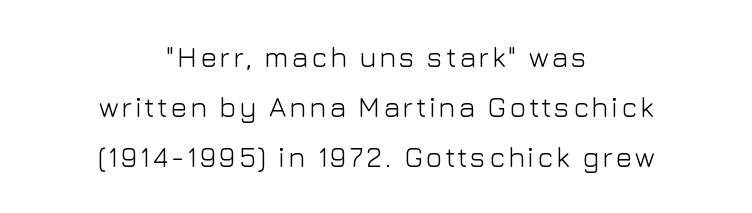
Do the characters align in a grid? No, the font is proportional. This rendering uses center alignment, leaving both contours irregular but symmetric. Quick note: underline off. The font's upright variant was chosen for this text.
